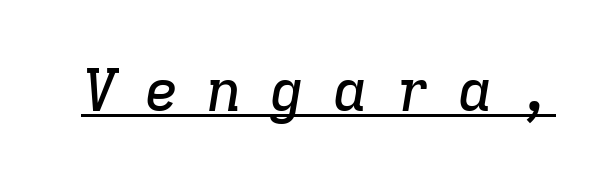
Q: Is the text italic (slanted)? A: Yes, it leans right by about 9 degrees.
Q: Is the typeface a serif or a sans-serif typeface? A: Serif.
Q: Is the text underlined? A: Yes.
Q: Is the spacing between letters normal or unusually wide? A: Unusually wide.
Q: Width (condensed, normal, or wide)? A: Normal.
Q: Stroke contrast? A: Low.
Q: x-height? A: Medium.
Q: Monospaced? A: Yes.
